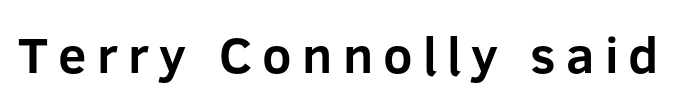
Q: Is the text bold? A: Yes.
Q: Is the text italic (slanted)? A: No, it is upright.
Q: Is the typeface a serif or a sans-serif typeface? A: Sans-serif.
Q: Is the text underlined? A: No.
Q: Is the spacing between letters normal or unusually wide? A: Unusually wide.
Q: Width (condensed, normal, or wide)? A: Normal.
Q: Stroke contrast? A: Low.
Q: x-height? A: Medium.
Q: Monospaced? A: No.
